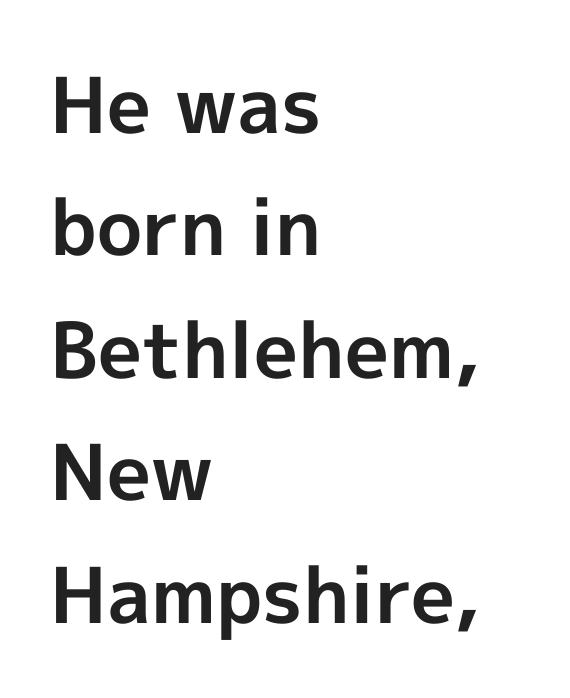
The rendering uses a bold face; every stroke is thick and dark. Looks like regular typesetting: each glyph gets only the width it needs. Reading down the block, your eye returns to a fixed left position each line. Letter spacing: default.
